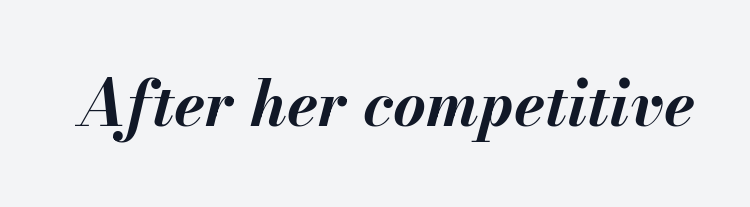
{"italic": "yes", "lean": "right", "slant_degrees": 13, "bold": "yes", "weight": "bold", "width": "normal", "stroke_contrast": "medium", "x_height": "small", "monospaced": "no", "underline": "no", "letter_spacing": "normal", "letter_spacing_em": 0.0, "glyph_px": 63}
